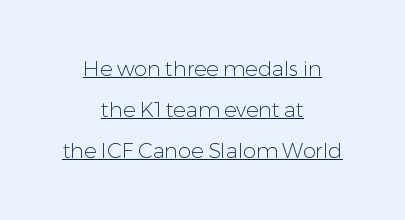
The image shows 21 px text type, upright; set centered, loose line spacing (1.96x), normal letter spacing, underlined.
